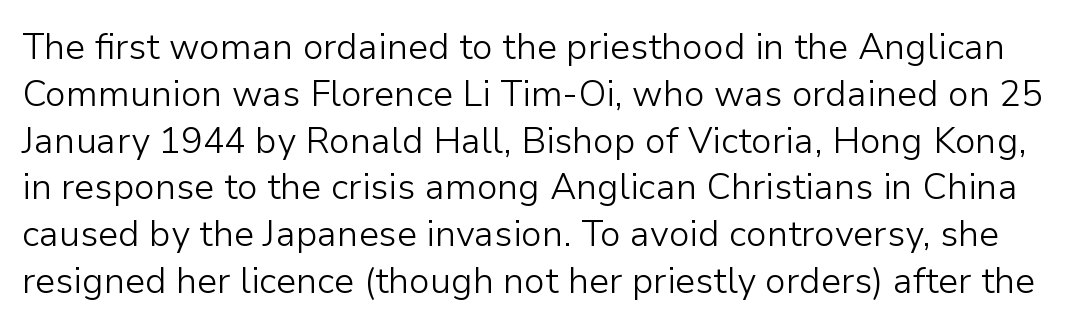
{"serif": "no", "italic": "no", "bold": "no", "weight": "light", "width": "normal", "stroke_contrast": "low", "x_height": "medium", "monospaced": "no", "underline": "no", "line_spacing": "normal", "line_spacing_ratio": 1.3, "letter_spacing": "normal", "letter_spacing_em": 0.0, "glyph_px": 36}
